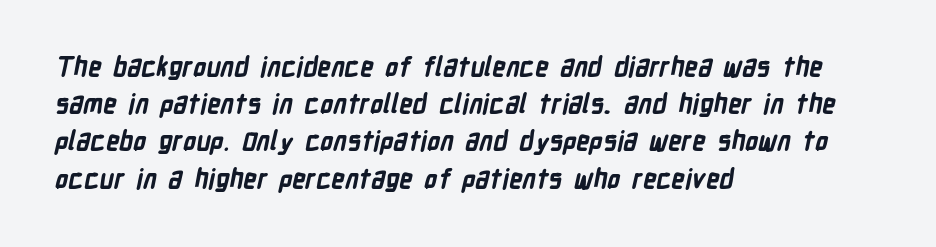
The image shows 26 px bold type; set left-aligned, normal line spacing (1.43x), normal letter spacing, not underlined.
